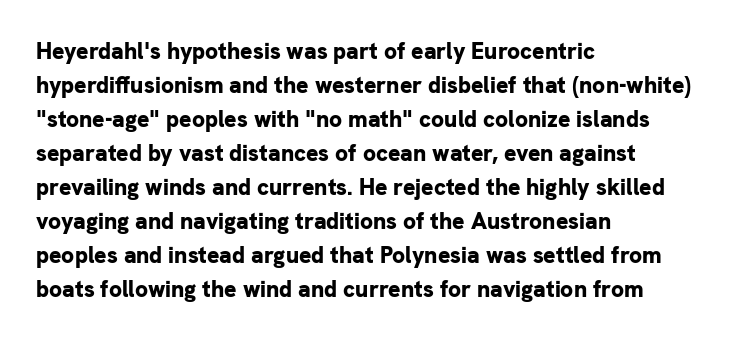
Q: Is the text bold? A: Yes.
Q: Is the text italic (slanted)? A: No, it is upright.
Q: Is the text underlined? A: No.
Q: How is the paragraph aligned? A: Left-aligned.
Q: Is the spacing between letters normal or unusually wide? A: Normal.
Q: Is the spacing between lines tight, normal or loose? A: Normal.
